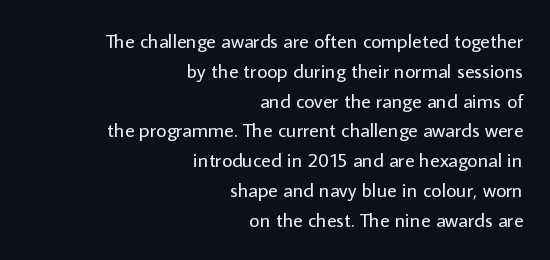
The image shows 20 px text type, upright; set right-aligned, normal line spacing (1.49x), normal letter spacing, not underlined.
